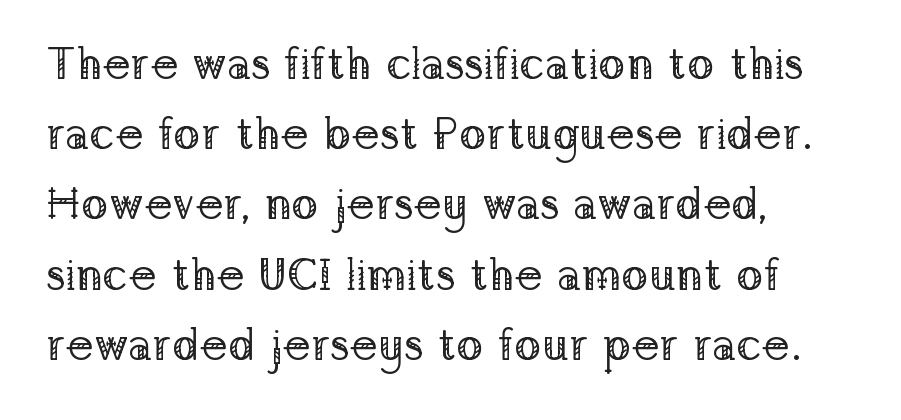
Q: Is the text bold? A: No.
Q: Is the text italic (slanted)? A: No, it is upright.
Q: Is the typeface a serif or a sans-serif typeface? A: Serif.
Q: Is the text underlined? A: No.
Q: How is the paragraph aligned? A: Left-aligned.
Q: Is the spacing between letters normal or unusually wide? A: Normal.
Q: Is the spacing between lines tight, normal or loose? A: Normal.
Q: Width (condensed, normal, or wide)? A: Normal.
Q: Stroke contrast? A: Low.
Q: x-height? A: Medium.
Q: Monospaced? A: No.
